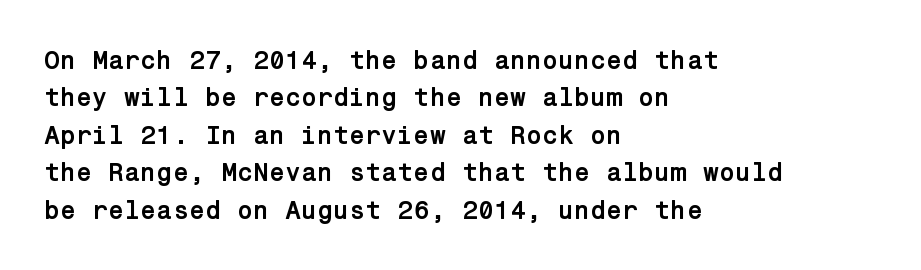
{"italic": "no", "bold": "yes", "underline": "no", "align": "left", "line_spacing": "normal", "line_spacing_ratio": 1.44, "letter_spacing": "normal", "letter_spacing_em": 0.0, "glyph_px": 26}
